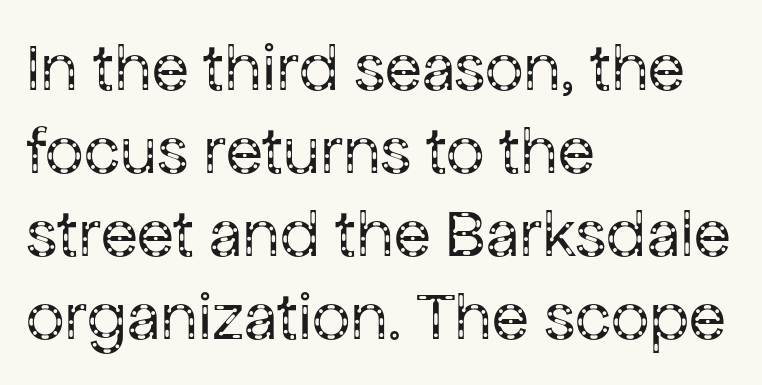
{"serif": "no", "italic": "no", "bold": "no", "weight": "regular", "width": "normal", "stroke_contrast": "low", "x_height": "medium", "monospaced": "no", "underline": "no", "align": "left", "line_spacing_ratio": 1.22, "letter_spacing": "normal", "letter_spacing_em": 0.0, "glyph_px": 68}
